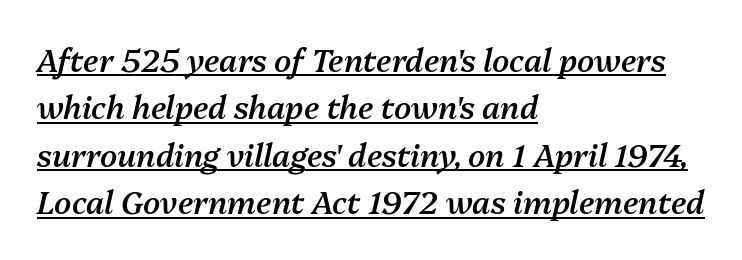
{"italic": "yes", "lean": "right", "slant_degrees": 13, "bold": "semi", "weight": "semibold", "width": "normal", "stroke_contrast": "medium", "x_height": "medium", "monospaced": "no", "underline": "yes", "align": "left", "line_spacing": "normal", "line_spacing_ratio": 1.53, "letter_spacing": "normal", "letter_spacing_em": 0.0, "glyph_px": 31}
